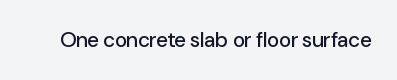
The image shows 21 px text type, upright; set normal letter spacing, not underlined.
